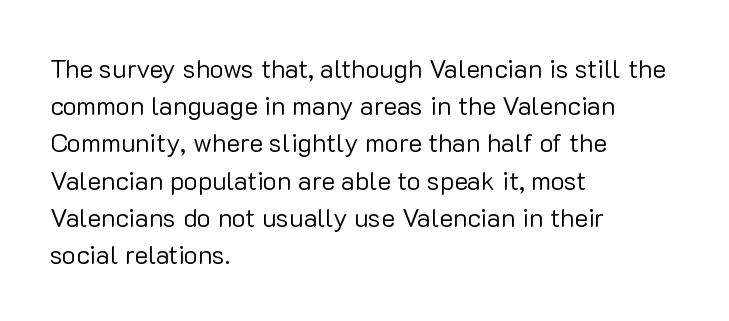
Q: Is the text bold? A: No.
Q: Is the text italic (slanted)? A: No, it is upright.
Q: Is the text underlined? A: No.
Q: How is the paragraph aligned? A: Left-aligned.
Q: Is the spacing between letters normal or unusually wide? A: Normal.
Q: Is the spacing between lines tight, normal or loose? A: Normal.
